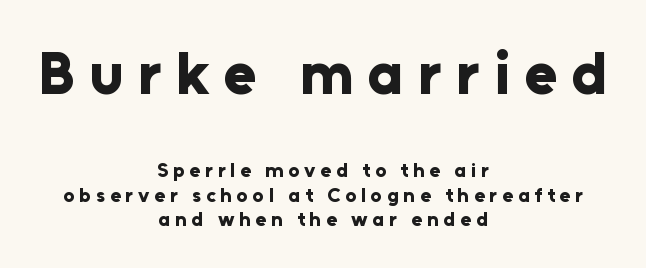
{"serif": "no", "italic": "no", "bold": "yes", "weight": "bold", "width": "normal", "stroke_contrast": "low", "x_height": "medium", "monospaced": "no", "underline": "no", "align": "center", "line_spacing_ratio": 1.22, "letter_spacing": "wide", "letter_spacing_em": 0.24, "larger_block": "first", "size_ratio": 3.0, "glyph_px": 60}
